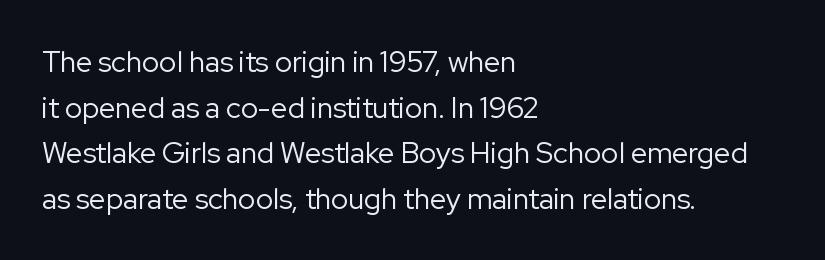
{"serif": "no", "italic": "no", "bold": "no", "weight": "regular", "width": "normal", "stroke_contrast": "low", "x_height": "medium", "monospaced": "no", "underline": "no", "align": "left", "line_spacing": "normal", "line_spacing_ratio": 1.57, "letter_spacing": "normal", "letter_spacing_em": 0.0, "glyph_px": 29}
